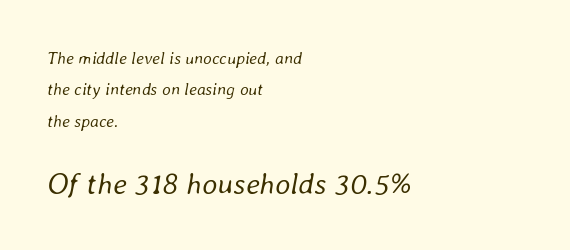
{"italic": "yes", "lean": "right", "slant_degrees": 8, "bold": "no", "weight": "regular", "width": "normal", "stroke_contrast": "low", "x_height": "medium", "monospaced": "no", "underline": "no", "align": "left", "line_spacing_ratio": 1.85, "letter_spacing": "normal", "letter_spacing_em": 0.0, "larger_block": "second", "size_ratio": 1.76, "glyph_px": 30}
